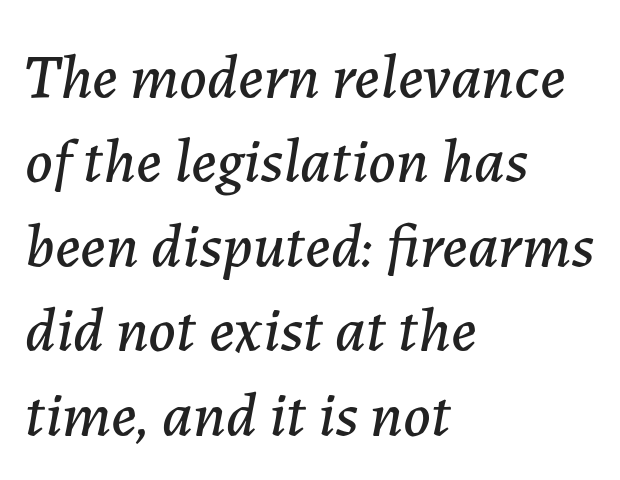
The image shows 63 px text type, italic (leaning right); set left-aligned, normal line spacing (1.34x), normal letter spacing, not underlined; low stroke contrast and a medium x-height.
